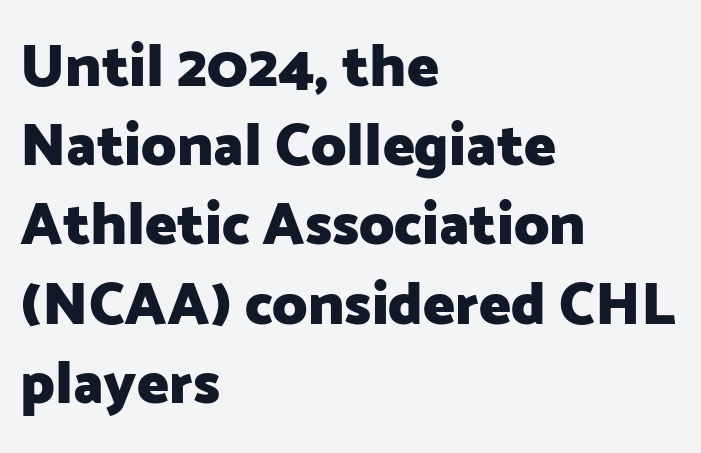
The leading is moderate, giving the passage an even texture. Notice how thick the strokes are: this is what a full bold looks like. Bare-footed words on every line. There is no visible air inserted between adjacent glyphs. The text block is weighted toward the left margin, trailing off unevenly rightward.
